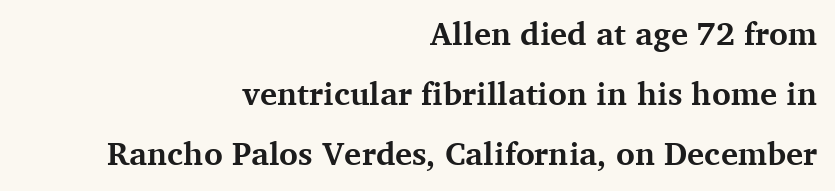
Q: Is the text bold? A: Yes.
Q: Is the text italic (slanted)? A: No, it is upright.
Q: Is the typeface a serif or a sans-serif typeface? A: Serif.
Q: Is the text underlined? A: No.
Q: How is the paragraph aligned? A: Right-aligned.
Q: Is the spacing between letters normal or unusually wide? A: Normal.
Q: Width (condensed, normal, or wide)? A: Normal.
Q: Stroke contrast? A: Medium.
Q: x-height? A: Medium.
Q: Monospaced? A: No.
